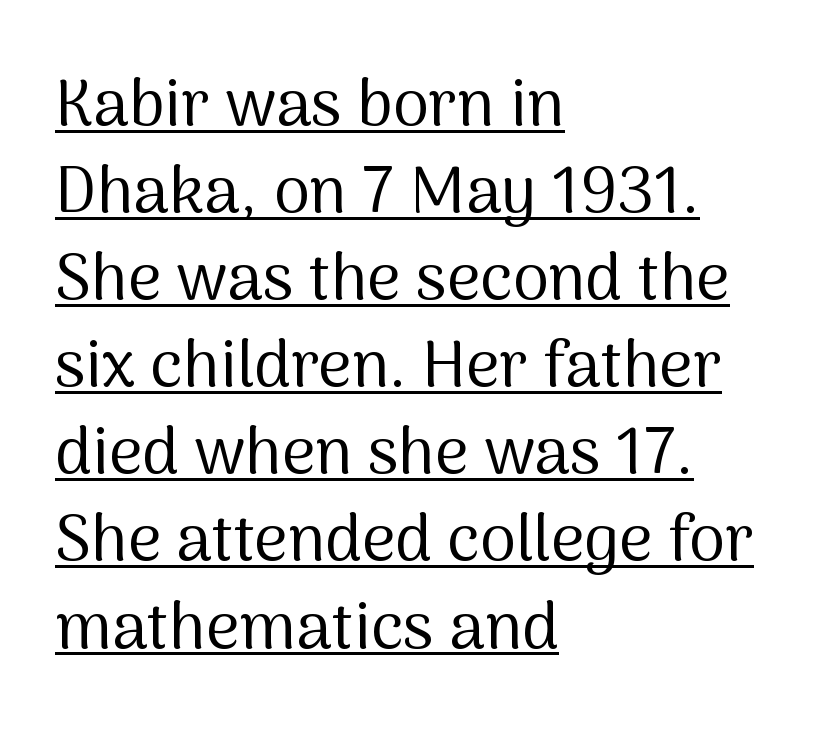
Q: Is the text bold? A: No.
Q: Is the text italic (slanted)? A: No, it is upright.
Q: Is the typeface a serif or a sans-serif typeface? A: Sans-serif.
Q: Is the text underlined? A: Yes.
Q: How is the paragraph aligned? A: Left-aligned.
Q: Is the spacing between letters normal or unusually wide? A: Normal.
Q: Is the spacing between lines tight, normal or loose? A: Normal.
Q: Width (condensed, normal, or wide)? A: Normal.
Q: Stroke contrast? A: Medium.
Q: x-height? A: Medium.
Q: Monospaced? A: No.
